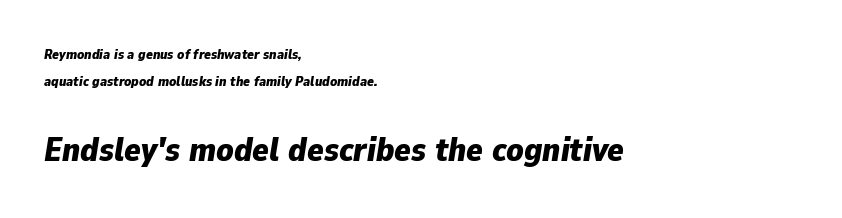
The image shows 34 px bold type, italic (leaning right); set left-aligned, loose line spacing (1.96x), normal letter spacing, not underlined; the second (bottom) block is 2.43x larger; low stroke contrast and a medium x-height.
